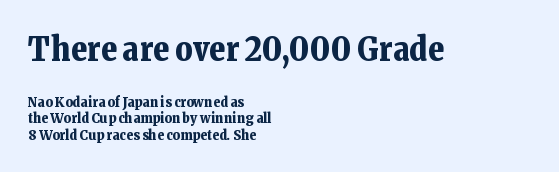
The image shows 33 px bold serif type, upright; set left-aligned, line spacing 1.17x, normal letter spacing, not underlined; the first (top) block is 2.36x larger; low stroke contrast and a medium x-height.
